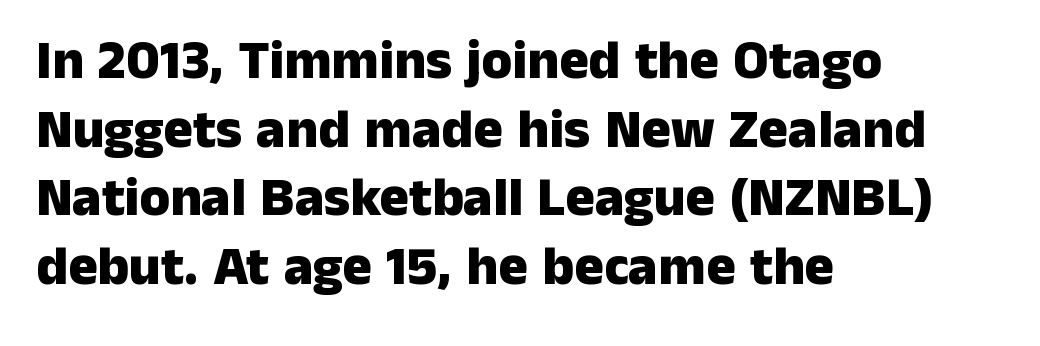
I'd call this a sans setting — the letters go barefoot. These lines are set flush left with a ragged right edge. Heft: maximum for text — a bold. What's the leading like? Ordinary, nothing unusual. This rendering features lettering with no underline.
